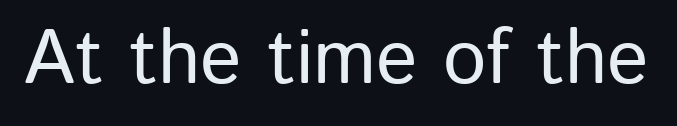
Q: Is the text italic (slanted)? A: No, it is upright.
Q: Is the typeface a serif or a sans-serif typeface? A: Sans-serif.
Q: Is the text underlined? A: No.
Q: Is the spacing between letters normal or unusually wide? A: Normal.
Q: Width (condensed, normal, or wide)? A: Normal.
Q: Stroke contrast? A: Low.
Q: x-height? A: Medium.
Q: Monospaced? A: No.
